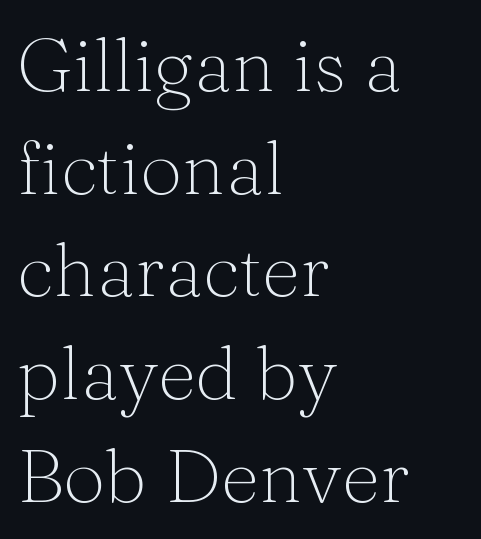
The image shows 75 px light serif type, upright; set left-aligned, normal line spacing (1.37x), normal letter spacing, not underlined; medium stroke contrast and a medium x-height.
